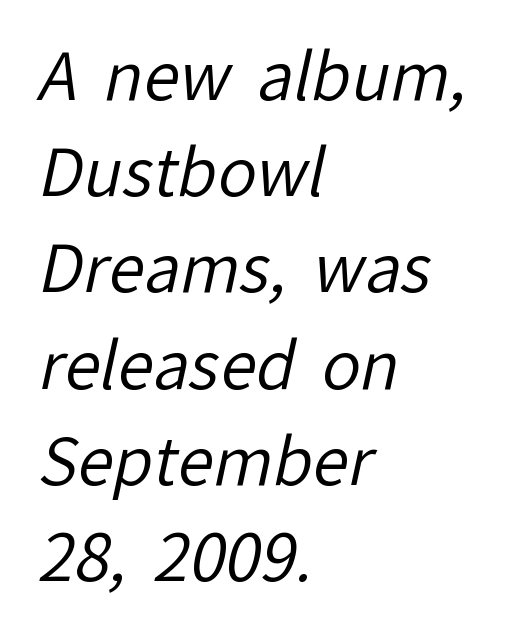
{"serif": "no", "bold": "no", "weight": "regular", "width": "normal", "stroke_contrast": "low", "x_height": "medium", "monospaced": "no", "underline": "no", "align": "left", "line_spacing": "normal", "line_spacing_ratio": 1.48, "letter_spacing": "normal", "letter_spacing_em": 0.0, "glyph_px": 65}
